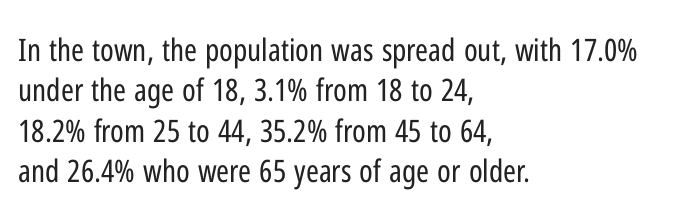
The image shows 31 px regular-weight, condensed sans-serif type, upright; set left-aligned, normal line spacing (1.3x), normal letter spacing, not underlined; low stroke contrast and a medium x-height.
